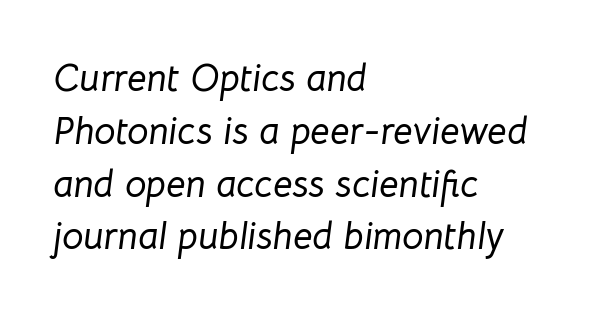
Vertical spacing — default. Is this a fixed-width face? No — the glyphs have proportional, varying widths. Descenders are the only things crossing below the line. Does extra space separate the letters? No, they use regular spacing.
